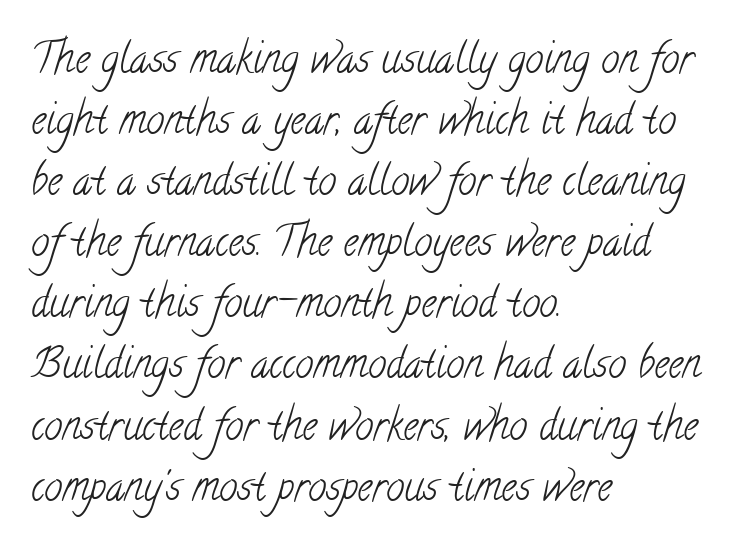
The image shows 41 px light, condensed serif type; set left-aligned, normal line spacing (1.49x), normal letter spacing, not underlined; low stroke contrast and a small x-height.
